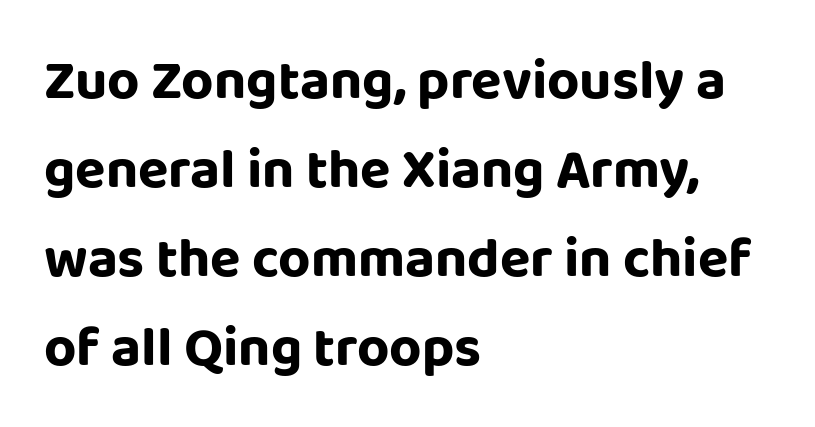
Q: Is the text italic (slanted)? A: No, it is upright.
Q: Is the typeface a serif or a sans-serif typeface? A: Sans-serif.
Q: Is the text underlined? A: No.
Q: How is the paragraph aligned? A: Left-aligned.
Q: Is the spacing between letters normal or unusually wide? A: Normal.
Q: Is the spacing between lines tight, normal or loose? A: Normal.
Q: Width (condensed, normal, or wide)? A: Normal.
Q: Stroke contrast? A: Low.
Q: x-height? A: Large.
Q: Monospaced? A: No.
